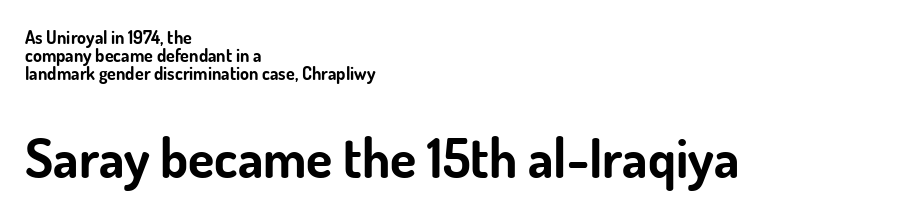
The image shows 54 px bold sans-serif type, upright; set left-aligned, tight line spacing (1.0x), normal letter spacing, not underlined; the second (bottom) block is 3.0x larger; low stroke contrast and a small x-height.
